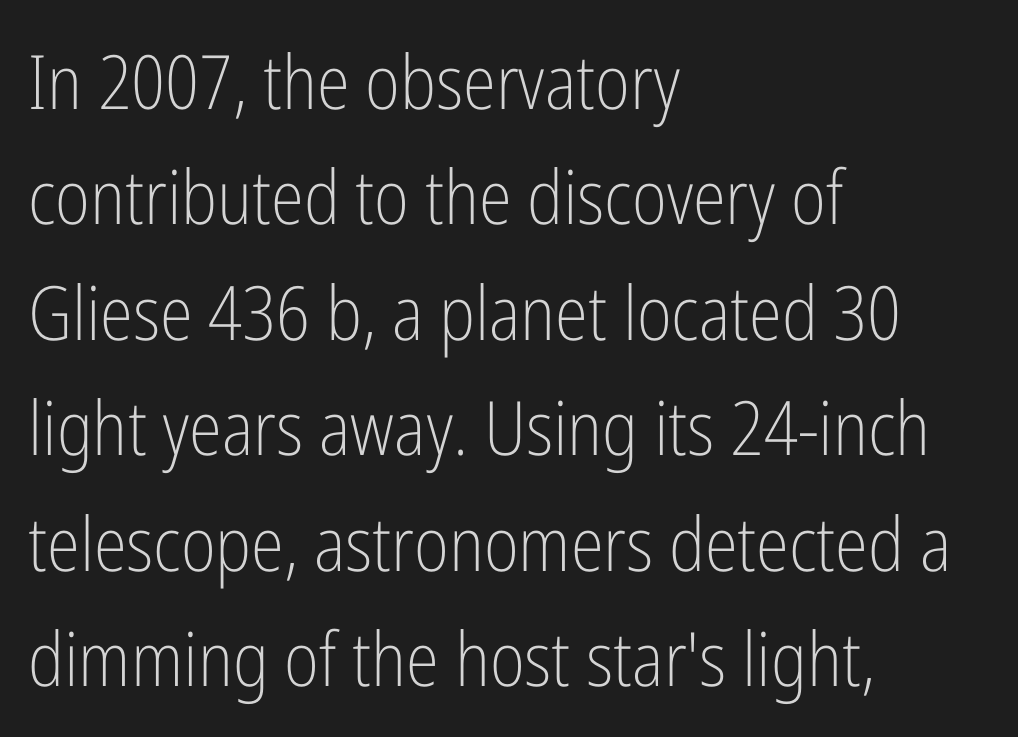
{"serif": "no", "italic": "no", "bold": "no", "weight": "light", "width": "condensed", "stroke_contrast": "low", "x_height": "medium", "monospaced": "no", "underline": "no", "align": "left", "line_spacing": "normal", "line_spacing_ratio": 1.54, "letter_spacing": "normal", "letter_spacing_em": 0.0, "glyph_px": 75}
